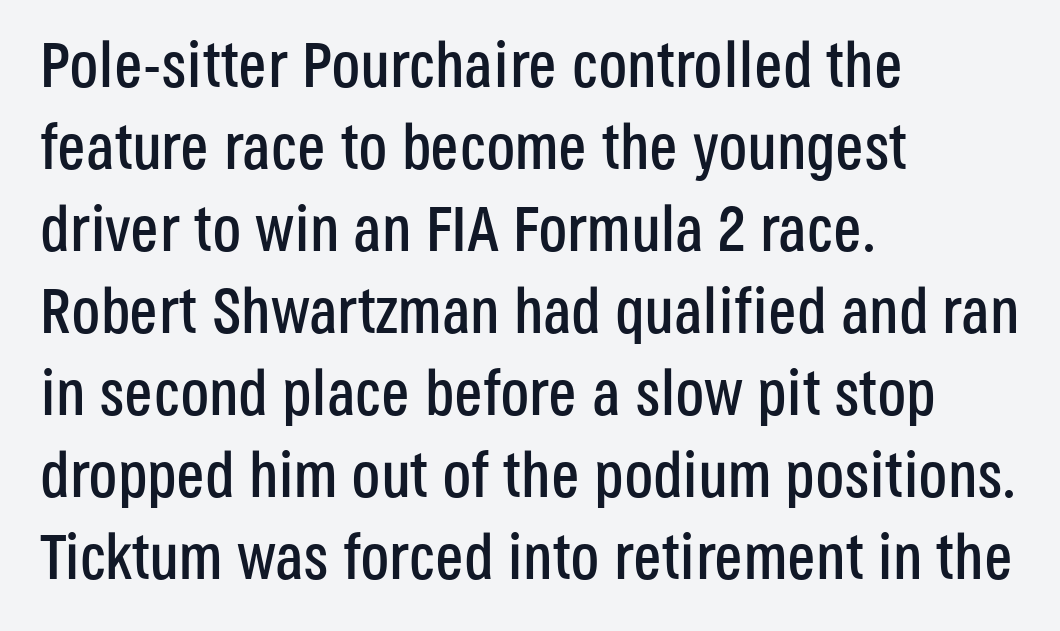
These lines are rendered in a variable-pitch font. In CSS terms this would be text-align: left. You can tell from the bare stems that sans-serif type was used. Glance below the letters and you will spot only blank space.
